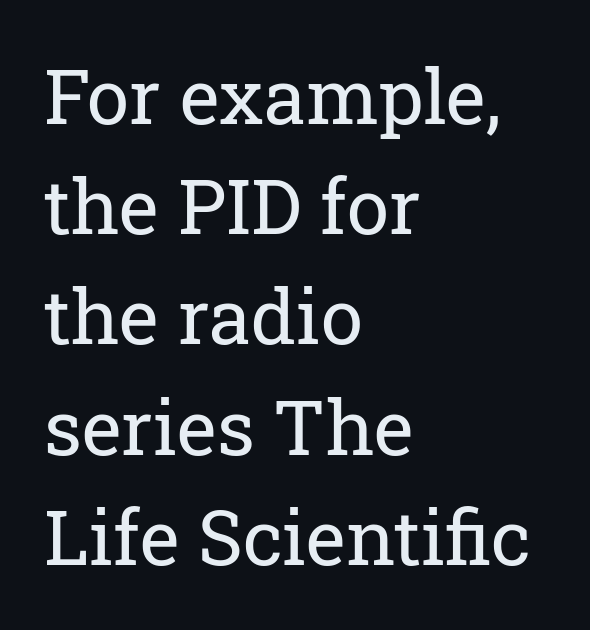
Observe the ordinary spacing: letters are neighbours, not strangers. The lettering stays uniformly vertical, giving the passage a roman look. Baseline-to-baseline distance is the conventional proportion of letter height. The glyphs are unaccompanied by any horizontal stroke below them. The passage shown is typeset with a serif family.
